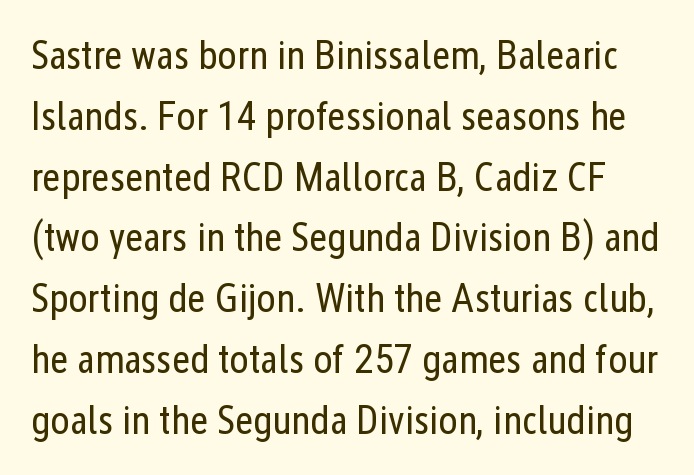
Q: Is the text bold? A: No.
Q: Is the text italic (slanted)? A: No, it is upright.
Q: Is the typeface a serif or a sans-serif typeface? A: Sans-serif.
Q: Is the text underlined? A: No.
Q: Is the spacing between letters normal or unusually wide? A: Normal.
Q: Is the spacing between lines tight, normal or loose? A: Normal.
Q: Width (condensed, normal, or wide)? A: Condensed.
Q: Stroke contrast? A: Low.
Q: x-height? A: Medium.
Q: Monospaced? A: No.
